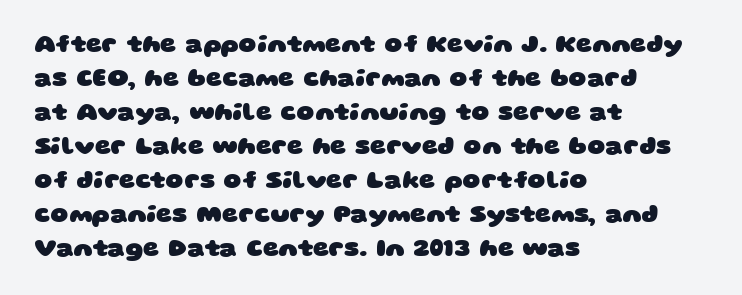
Q: Is the text bold? A: Yes.
Q: Is the text underlined? A: No.
Q: How is the paragraph aligned? A: Left-aligned.
Q: Is the spacing between letters normal or unusually wide? A: Normal.
Q: Is the spacing between lines tight, normal or loose? A: Normal.
